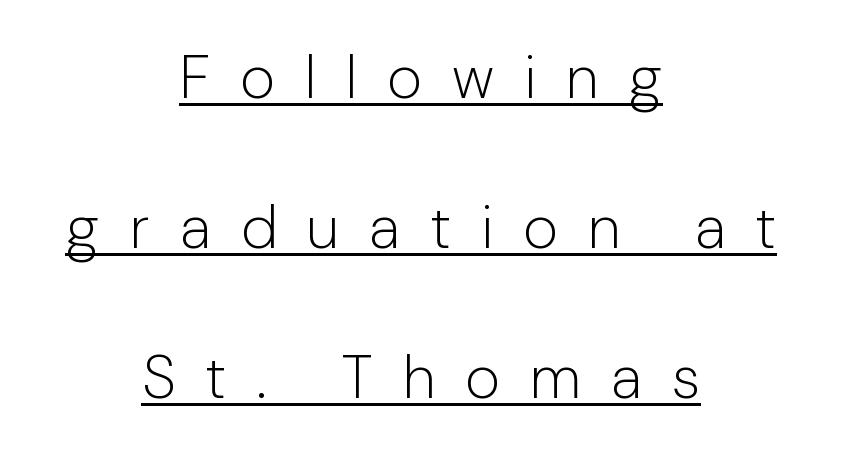
Q: Is the text bold? A: No.
Q: Is the text italic (slanted)? A: No, it is upright.
Q: Is the typeface a serif or a sans-serif typeface? A: Sans-serif.
Q: Is the text underlined? A: Yes.
Q: How is the paragraph aligned? A: Centered.
Q: Is the spacing between letters normal or unusually wide? A: Unusually wide.
Q: Is the spacing between lines tight, normal or loose? A: Loose.
Q: Width (condensed, normal, or wide)? A: Normal.
Q: Stroke contrast? A: Low.
Q: x-height? A: Medium.
Q: Monospaced? A: No.
